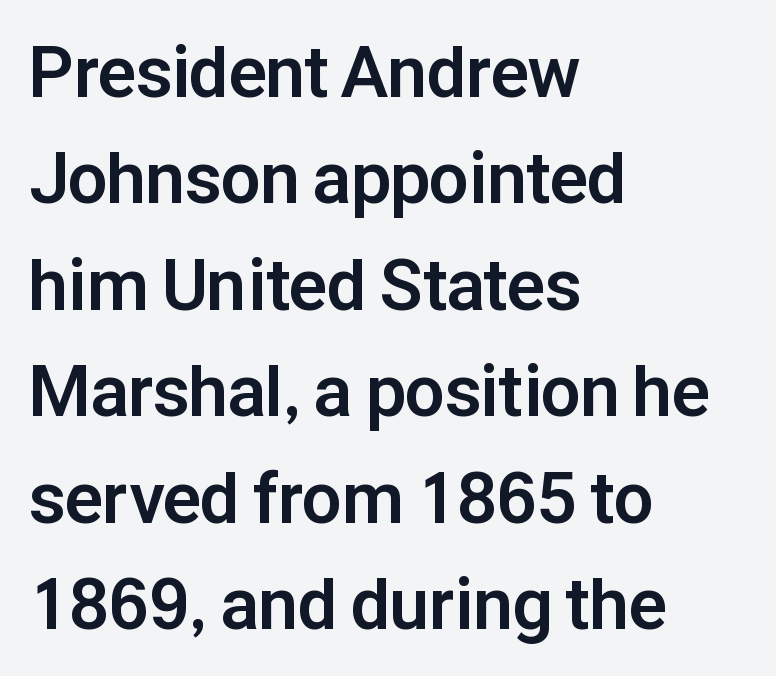
The image shows 71 px bold sans-serif type, upright; set left-aligned, normal line spacing (1.5x), normal letter spacing, not underlined; low stroke contrast and a medium x-height.
